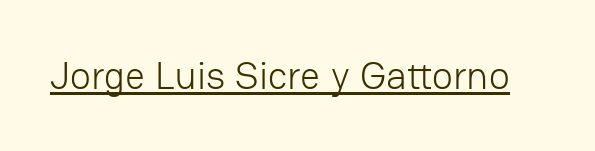
Q: Is the text bold? A: No.
Q: Is the text italic (slanted)? A: No, it is upright.
Q: Is the typeface a serif or a sans-serif typeface? A: Sans-serif.
Q: Is the text underlined? A: Yes.
Q: Is the spacing between letters normal or unusually wide? A: Normal.
Q: Width (condensed, normal, or wide)? A: Normal.
Q: Stroke contrast? A: Low.
Q: x-height? A: Medium.
Q: Monospaced? A: No.
